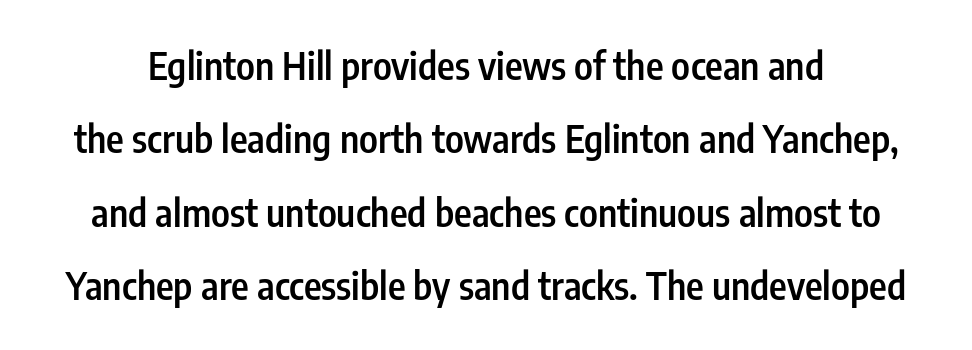
{"serif": "no", "italic": "no", "bold": "semi", "weight": "semibold", "width": "condensed", "stroke_contrast": "low", "x_height": "medium", "monospaced": "no", "underline": "no", "line_spacing": "loose", "line_spacing_ratio": 1.93, "letter_spacing": "normal", "letter_spacing_em": 0.0, "glyph_px": 38}
